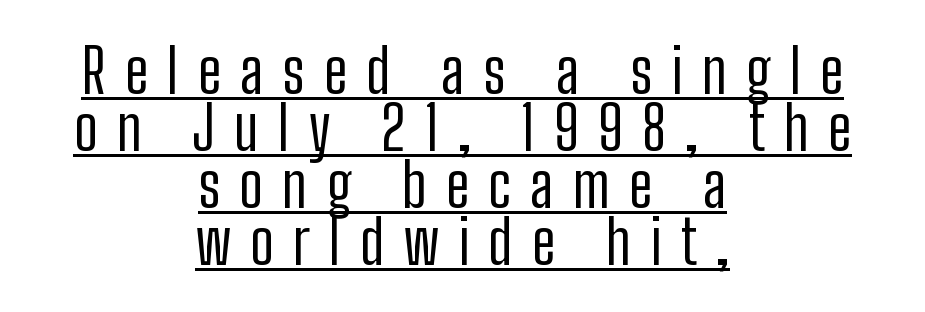
{"serif": "no", "italic": "no", "bold": "no", "weight": "regular", "width": "condensed", "stroke_contrast": "low", "x_height": "medium", "monospaced": "no", "underline": "yes", "align": "center", "line_spacing": "tight", "line_spacing_ratio": 0.95, "letter_spacing": "wide", "letter_spacing_em": 0.32, "glyph_px": 60}
